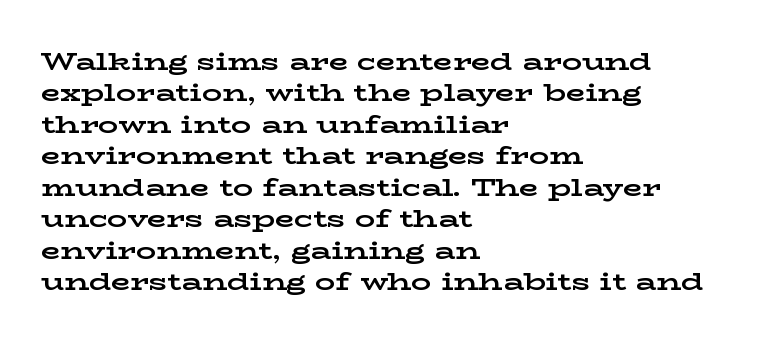
Horizontal alignment here is leftward, the default for most running prose. These lines were composed using upright roman letters. Quick note: underline off. Words appear dense and cohesive because spacing is normal. Honestly, the row spacing looks completely unremarkable. Heft: maximum for text — a bold.
